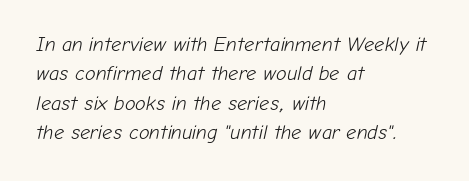
How are the letters spaced? Ordinarily, with no added tracking. Weight: not bold — regular or lighter. Horizontal alignment here is leftward, the default for most running prose. There's an unmistakable incline to the writing here.
